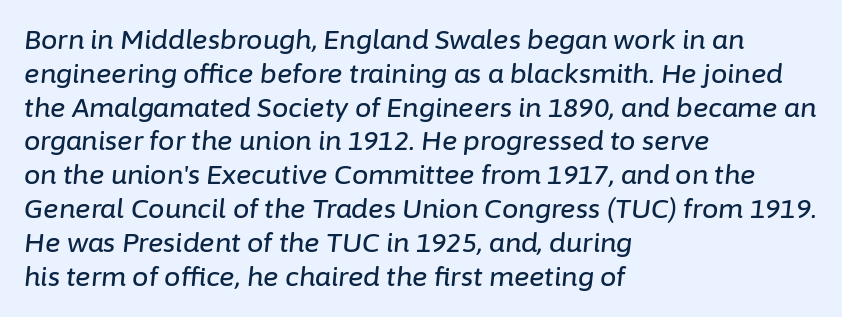
The image shows 26 px text type, italic (leaning right); set left-aligned, normal line spacing (1.3x), normal letter spacing, not underlined.
